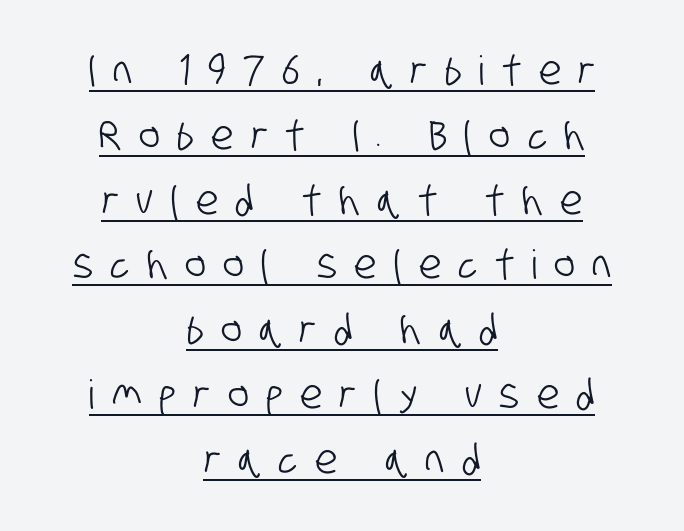
Q: Is the typeface a serif or a sans-serif typeface? A: Sans-serif.
Q: Is the text underlined? A: Yes.
Q: How is the paragraph aligned? A: Centered.
Q: Is the spacing between letters normal or unusually wide? A: Unusually wide.
Q: Is the spacing between lines tight, normal or loose? A: Normal.
Q: Width (condensed, normal, or wide)? A: Condensed.
Q: Stroke contrast? A: Low.
Q: x-height? A: Large.
Q: Monospaced? A: No.
